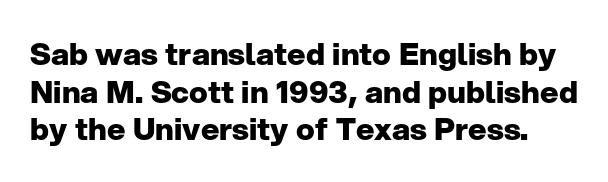
You could not count columns in this text — the font is proportionally spaced. You can tell from the bare stems that sans-serif type was used. Is the type bold? Yes — the strokes are clearly thick and heavy. Posture: straight, roman, zero tilt.
